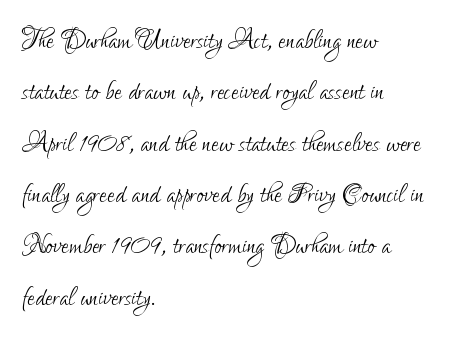
{"serif": "no", "bold": "no", "weight": "light", "width": "condensed", "stroke_contrast": "low", "x_height": "small", "monospaced": "no", "underline": "no", "align": "left", "line_spacing": "normal", "line_spacing_ratio": 1.51, "letter_spacing": "normal", "letter_spacing_em": 0.0, "glyph_px": 34}
